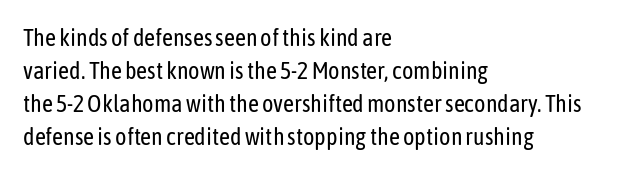
{"italic": "no", "bold": "no", "underline": "no", "align": "left", "line_spacing": "normal", "line_spacing_ratio": 1.38, "letter_spacing": "normal", "letter_spacing_em": 0.0, "glyph_px": 24}
